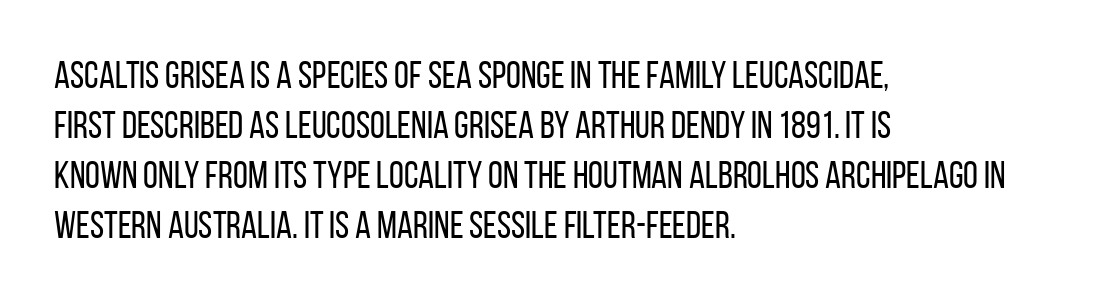
Q: Is the text bold? A: No.
Q: Is the text italic (slanted)? A: No, it is upright.
Q: Is the typeface a serif or a sans-serif typeface? A: Sans-serif.
Q: Is the text underlined? A: No.
Q: How is the paragraph aligned? A: Left-aligned.
Q: Is the spacing between letters normal or unusually wide? A: Normal.
Q: Is the spacing between lines tight, normal or loose? A: Normal.
Q: Width (condensed, normal, or wide)? A: Condensed.
Q: Stroke contrast? A: Low.
Q: x-height? A: Large.
Q: Monospaced? A: No.
